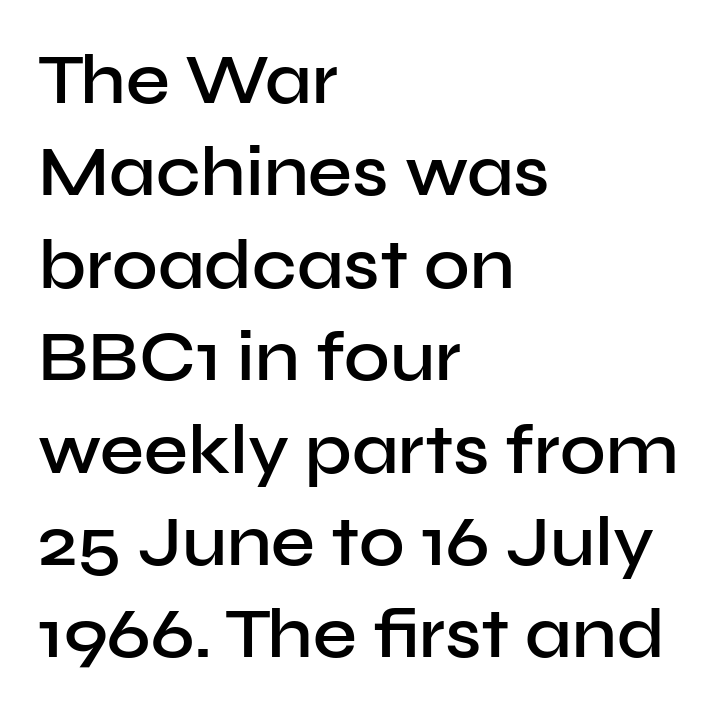
A typesetter would label this face a sans. The line texture is even and compact thanks to regular tracking. Slightly chunky letters — semibold, I'd say, not full bold. The designer left line spacing at the default.
